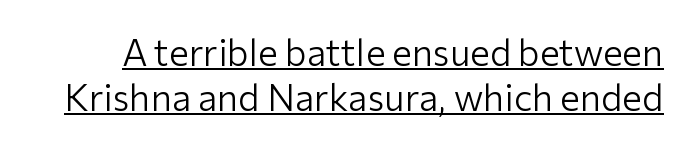
{"serif": "no", "italic": "no", "bold": "no", "weight": "light", "width": "normal", "stroke_contrast": "low", "x_height": "medium", "monospaced": "no", "underline": "yes", "line_spacing_ratio": 1.22, "letter_spacing": "normal", "letter_spacing_em": 0.0, "glyph_px": 37}
